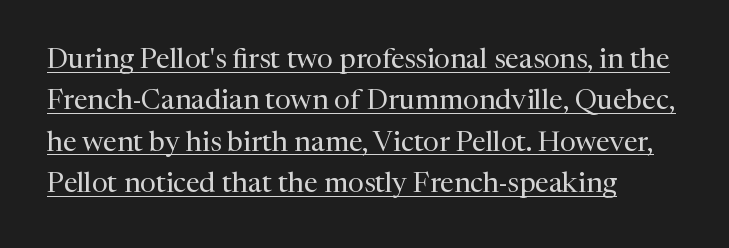
The sample's only ornament is a line tracing under the words. Glyph-to-glyph distance matches everyday printed text. This sample has the flowing, uneven cadence of proportional lettering. Weight: regular or lighter. In terms of letterform style, serifs are clearly present.
